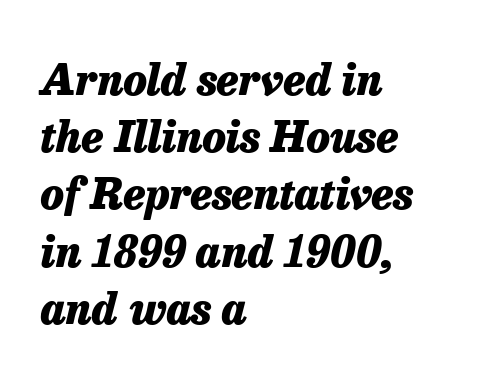
The image shows 43 px heavy type, italic (leaning right); set left-aligned, normal line spacing (1.33x), normal letter spacing, not underlined; low stroke contrast and a medium x-height.
